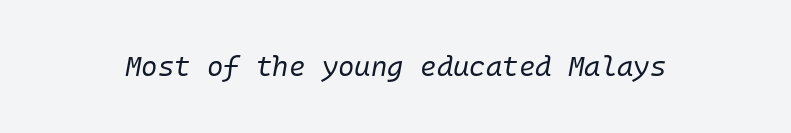
Q: Is the text bold? A: No.
Q: Is the text italic (slanted)? A: Yes, it leans right by about 10 degrees.
Q: Is the text underlined? A: No.
Q: Is the spacing between letters normal or unusually wide? A: Normal.
Q: Width (condensed, normal, or wide)? A: Normal.
Q: Stroke contrast? A: Low.
Q: x-height? A: Medium.
